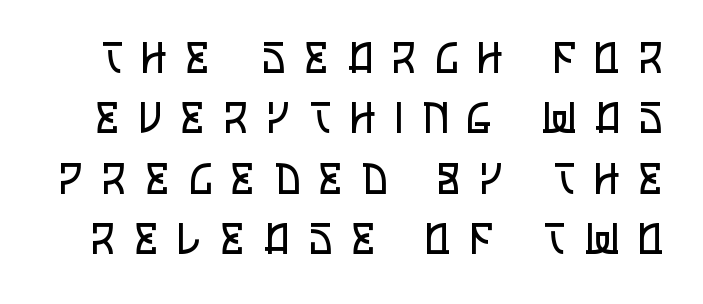
The text was rendered using a sans face with plain stroke endings. The tracking jumps out immediately: characters are airy and widely separated. Italic? Not at all — the glyphs are vertical. No chunkiness to these letters — they're not bold.
